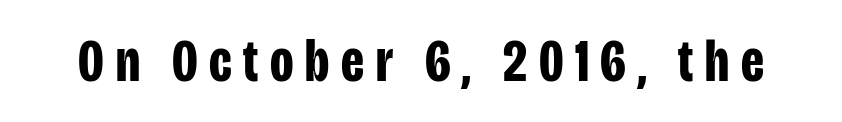
The image shows 61 px bold, condensed sans-serif type, upright; set not underlined; low stroke contrast and a large x-height.
